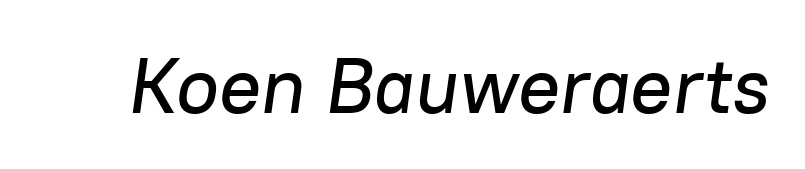
{"italic": "yes", "lean": "right", "slant_degrees": 8, "width": "normal", "stroke_contrast": "low", "x_height": "medium", "monospaced": "no", "underline": "no", "letter_spacing": "normal", "letter_spacing_em": 0.0, "glyph_px": 78}
